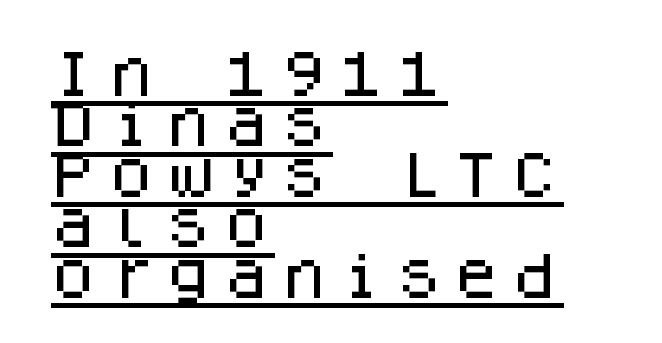
Q: Is the text italic (slanted)? A: No, it is upright.
Q: Is the typeface a serif or a sans-serif typeface? A: Sans-serif.
Q: Is the text underlined? A: Yes.
Q: How is the paragraph aligned? A: Left-aligned.
Q: Is the spacing between lines tight, normal or loose? A: Tight.
Q: Width (condensed, normal, or wide)? A: Normal.
Q: Stroke contrast? A: Low.
Q: x-height? A: Large.
Q: Monospaced? A: Yes.
